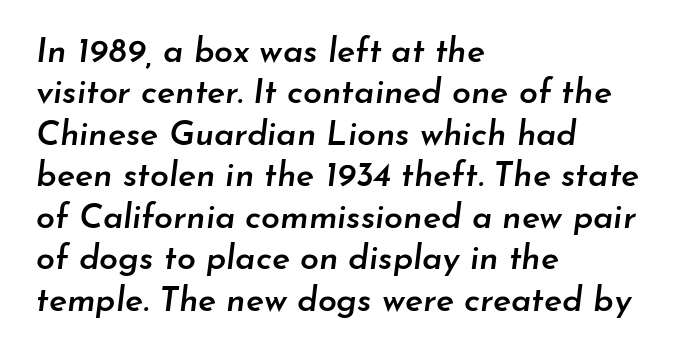
Compared with ordinary roman type, these characters are visibly tilted. A fair bit of extra ink — the face is semibold, not bold. Students, note that the glyphs here touch the page at normal intervals. Varying glyph widths throughout — classic text-font behaviour. Glance below the letters and you will spot only blank space. Reading down the block, your eye returns to a fixed left position each line.
